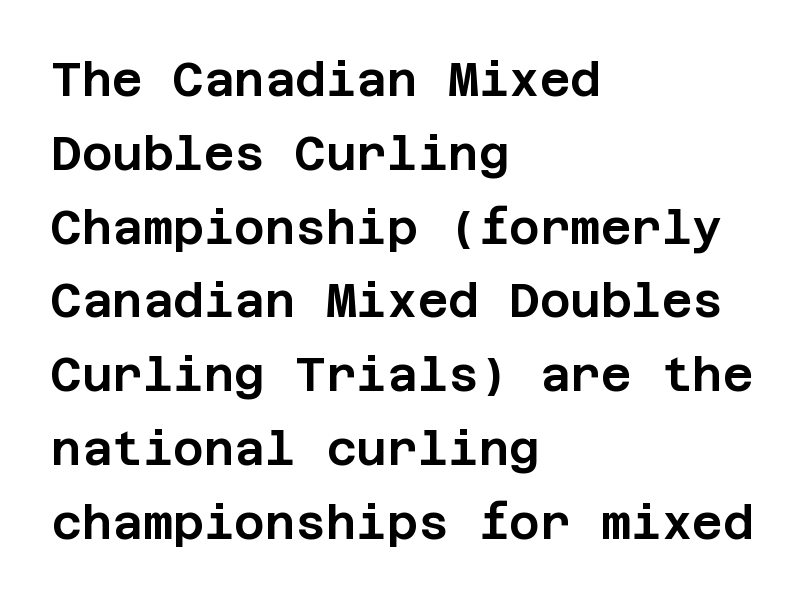
{"serif": "no", "italic": "no", "width": "normal", "stroke_contrast": "low", "x_height": "large", "underline": "no", "align": "left", "line_spacing": "normal", "line_spacing_ratio": 1.57, "letter_spacing": "normal", "letter_spacing_em": 0.0, "glyph_px": 47}
